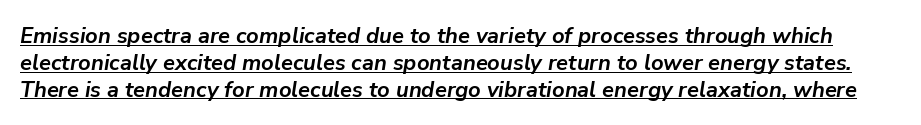
The image shows 22 px bold type, italic (leaning right); set line spacing 1.22x, normal letter spacing, underlined.
